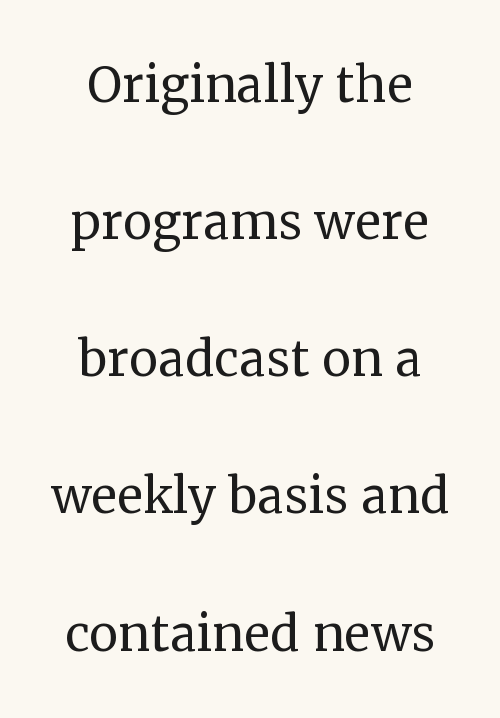
{"serif": "yes", "italic": "no", "bold": "no", "weight": "regular", "width": "normal", "stroke_contrast": "medium", "x_height": "medium", "monospaced": "no", "underline": "no", "align": "center", "line_spacing": "loose", "line_spacing_ratio": 2.11, "letter_spacing": "normal", "letter_spacing_em": 0.0, "glyph_px": 65}
